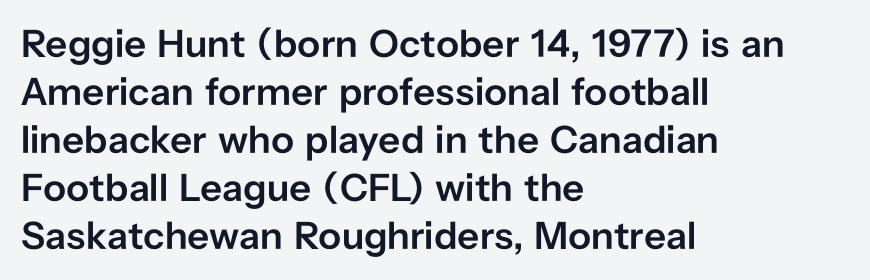
The image shows 39 px semibold sans-serif type, upright; set left-aligned, line spacing 1.23x, normal letter spacing, not underlined; low stroke contrast and a medium x-height.
